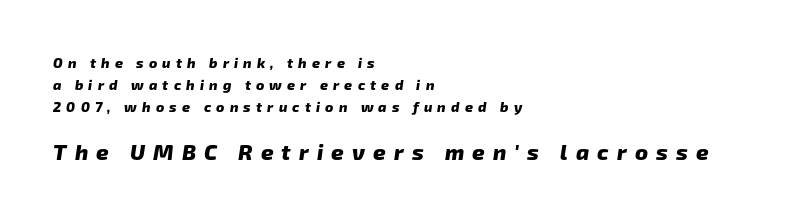
Students, observe: this is what conventionally led text looks like. These lines carry a lot of weight — the face is fully bold. The gap between lines stays unmarked. Note: smaller setting up top, larger setting below. Is the letter spacing exaggerated? Yes — the characters are pushed far apart.
